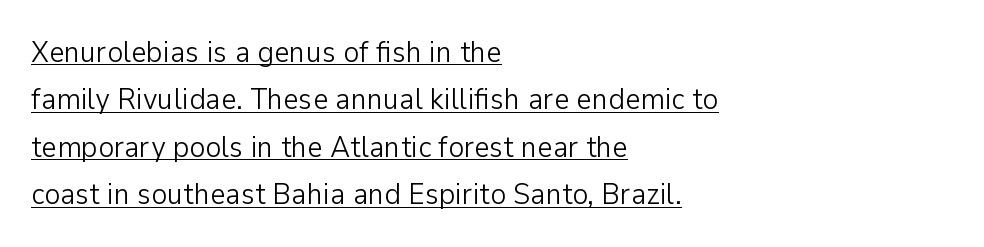
The image shows 30 px light sans-serif type, upright; set left-aligned, normal line spacing (1.58x), normal letter spacing, underlined; low stroke contrast and a medium x-height.
